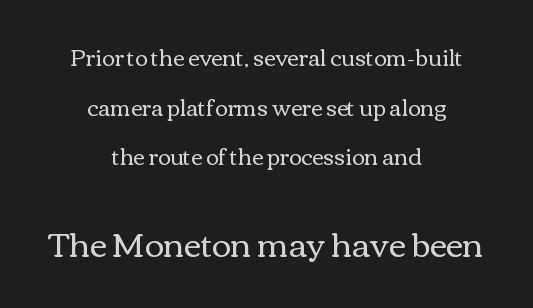
Characters remain perfectly vertical along every line. Alignment: centered. The composition opens small and finishes big. The specimen omits any rule beneath the text block's lines. Tracking value appears to be zero — textbook default spacing.
